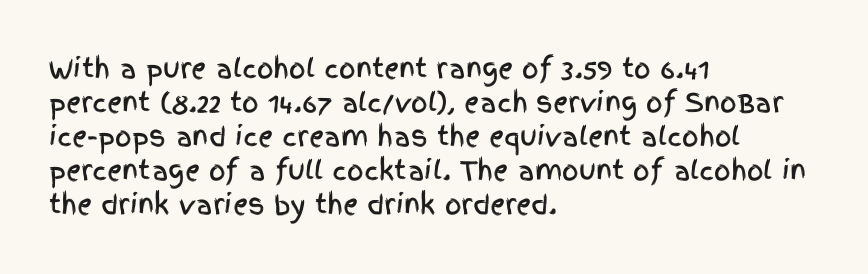
The image shows 26 px text type, upright; set left-aligned, normal line spacing (1.31x), normal letter spacing, not underlined.
